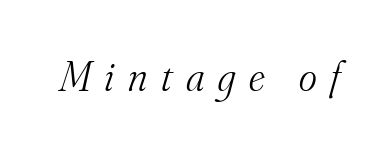
These lines are rendered in a variable-pitch font. The strokes carry an ordinary text weight at most. You can tell it's italic because the verticals aren't actually vertical. Unlike a clean sans, this face finishes its strokes with serifs. Here the glyphs are tracked loosely, breaking word shapes into spaced letters. Clear beneath every line of the passage.
